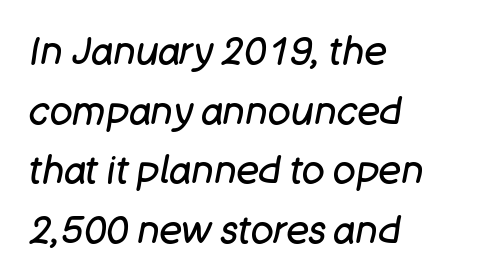
The image shows 38 px regular-weight type, italic (leaning right); set left-aligned, normal line spacing (1.57x), normal letter spacing, not underlined; low stroke contrast and a large x-height.
